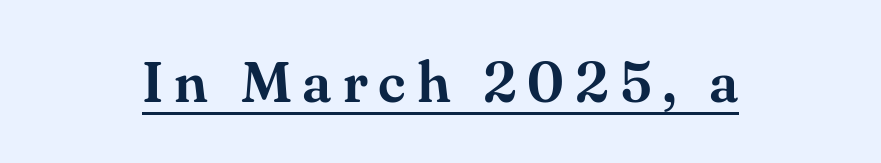
The image shows 57 px serif type, upright; set underlined; medium stroke contrast and a small x-height.
